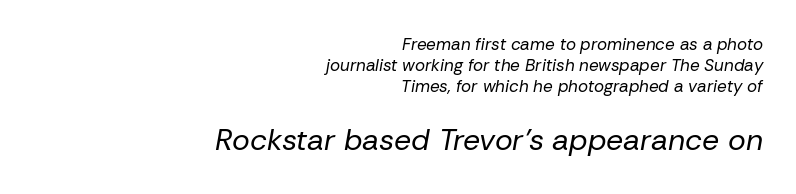
The image shows 30 px regular-weight type, italic (leaning right); set right-aligned, line spacing 1.24x, normal letter spacing, not underlined; the second (bottom) block is 1.76x larger; low stroke contrast and a medium x-height.
